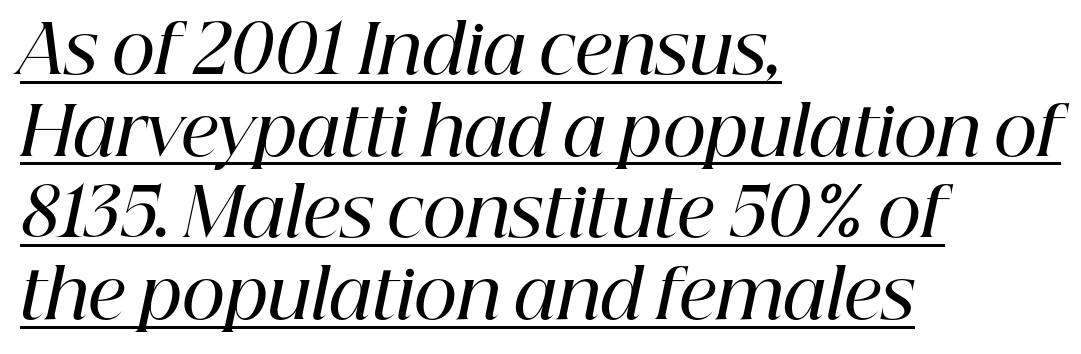
{"serif": "yes", "italic": "yes", "lean": "right", "slant_degrees": 12, "bold": "semi", "weight": "semibold", "width": "normal", "stroke_contrast": "high", "x_height": "medium", "monospaced": "no", "underline": "yes", "align": "left", "line_spacing_ratio": 1.22, "letter_spacing": "normal", "letter_spacing_em": 0.0, "glyph_px": 67}
